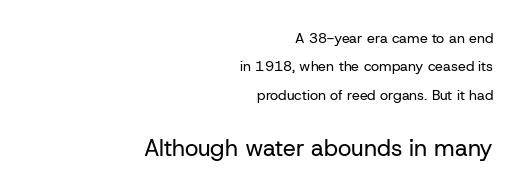
The image shows 23 px text type, upright; set right-aligned, loose line spacing (2.03x), normal letter spacing, not underlined; the second (bottom) block is 1.64x larger.
